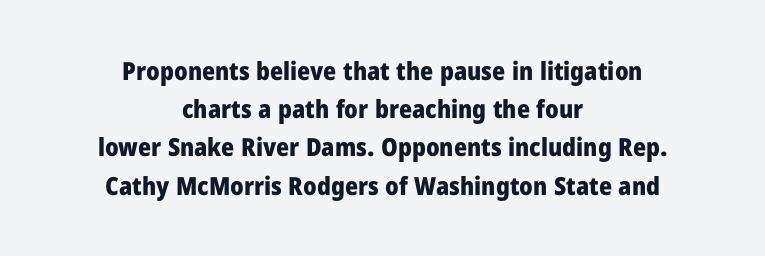
{"italic": "no", "bold": "yes", "underline": "no", "align": "center", "line_spacing": "normal", "line_spacing_ratio": 1.53, "letter_spacing": "normal", "letter_spacing_em": 0.0, "glyph_px": 25}
